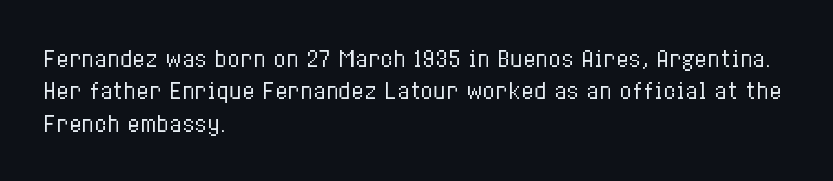
The image shows 21 px text type, upright; set left-aligned, normal line spacing (1.54x), normal letter spacing, not underlined.
